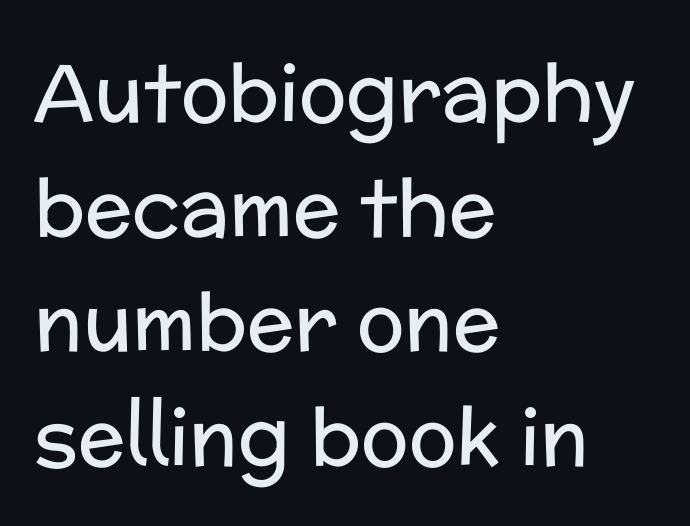
{"serif": "no", "italic": "no", "bold": "no", "weight": "regular", "width": "normal", "stroke_contrast": "low", "x_height": "medium", "monospaced": "no", "underline": "no", "align": "left", "line_spacing": "normal", "line_spacing_ratio": 1.45, "letter_spacing": "normal", "letter_spacing_em": 0.0, "glyph_px": 79}
